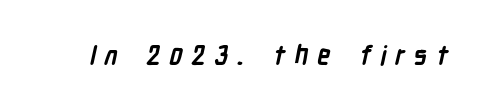
The image shows 26 px bold type; set unusually wide letter spacing (+0.33 em), not underlined.
